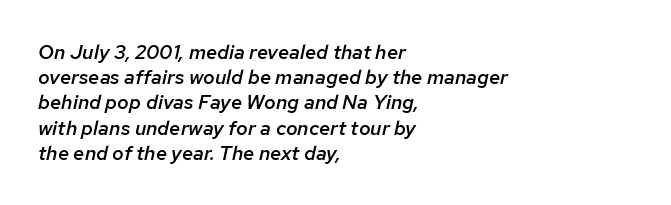
The letters are slanted; this is an italic face. Default kerning and tracking; the words read as compact shapes. Underline: absent. Layout note: lines flush left. Honestly, the row spacing looks completely unremarkable. I'd describe the lettering as semibold — firm but not a full bold.
